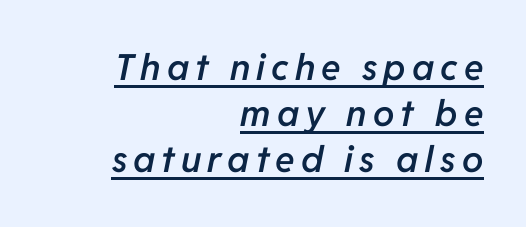
The rendering uses the underline text-decoration. A typesetter would call this leading conventional body-copy spacing. Students, this is semibold: more ink than regular, less than bold. Here the designer chose a conventional face with non-uniform glyph widths. The rendering anchors every line to the right-hand side. Posture: slanted.
